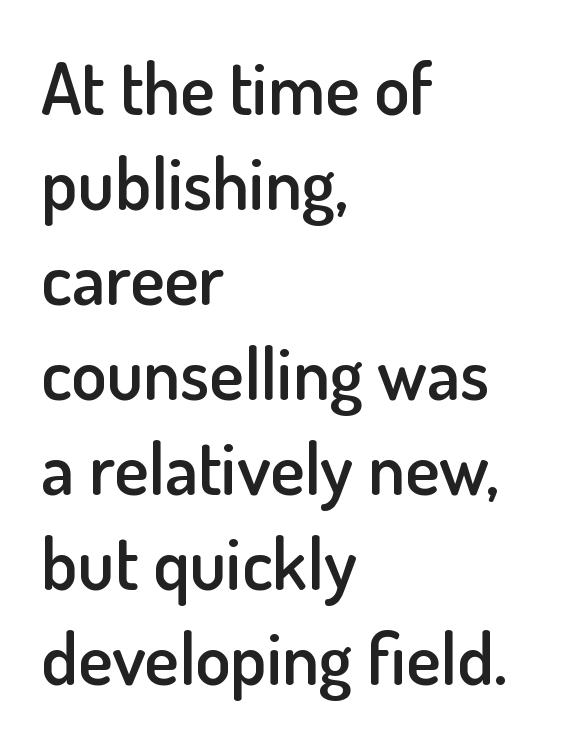
The image shows 72 px semibold sans-serif type, upright; set left-aligned, normal line spacing (1.32x), normal letter spacing, not underlined; low stroke contrast and a small x-height.
